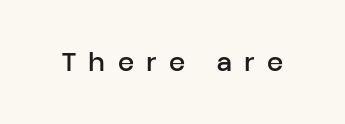
The letterforms stand isolated, each surrounded by extra space. The face used here is a semibold: visibly heavier than regular, lighter than bold. A typesetter would mark this as roman, not italic. Beneath every word, the page is bare.
